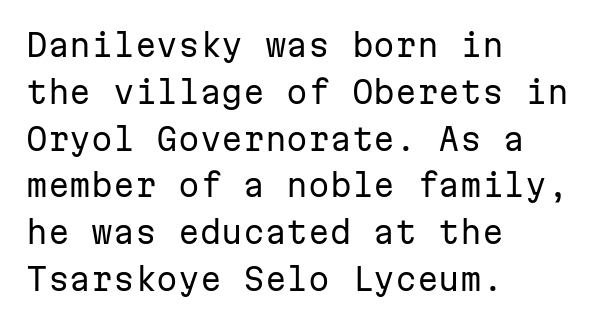
{"serif": "no", "italic": "no", "bold": "no", "weight": "regular", "width": "normal", "stroke_contrast": "low", "x_height": "medium", "monospaced": "yes", "underline": "no", "align": "left", "line_spacing": "normal", "line_spacing_ratio": 1.51, "letter_spacing": "normal", "letter_spacing_em": 0.0, "glyph_px": 31}
